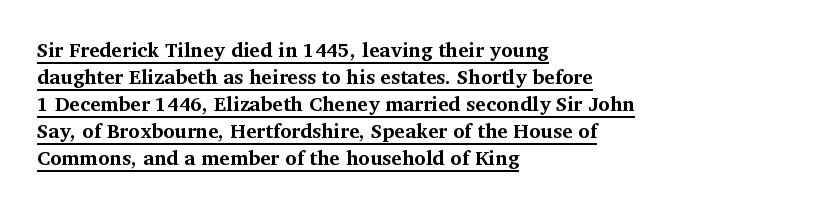
The image shows 20 px bold type, upright; set left-aligned, normal line spacing (1.35x), normal letter spacing, underlined.
